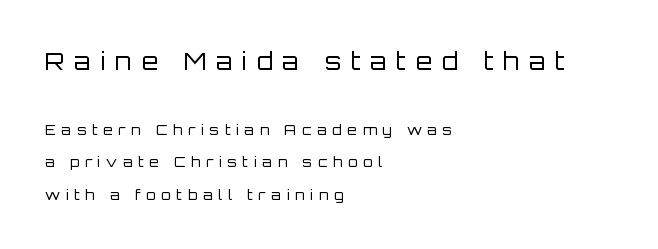
These lines stand farther apart than default settings would place them. Here the glyphs are tracked loosely, breaking word shapes into spaced letters. The lettering holds an erect, upright posture throughout. Glance below the letters and you will spot only blank space.
